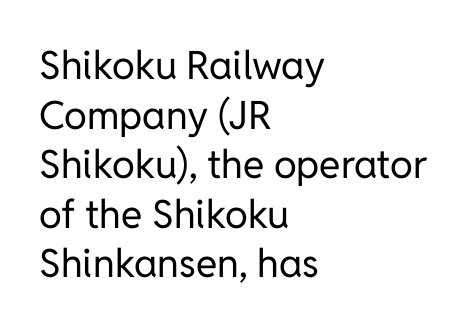
These lines are rendered in a variable-pitch font. Stroke terminals: plain, sans-serif. These lines are set flush left with a ragged right edge. One glance says typical: line gaps are just what's usual. A typesetter would mark this as roman, not italic. Underline: absent.
